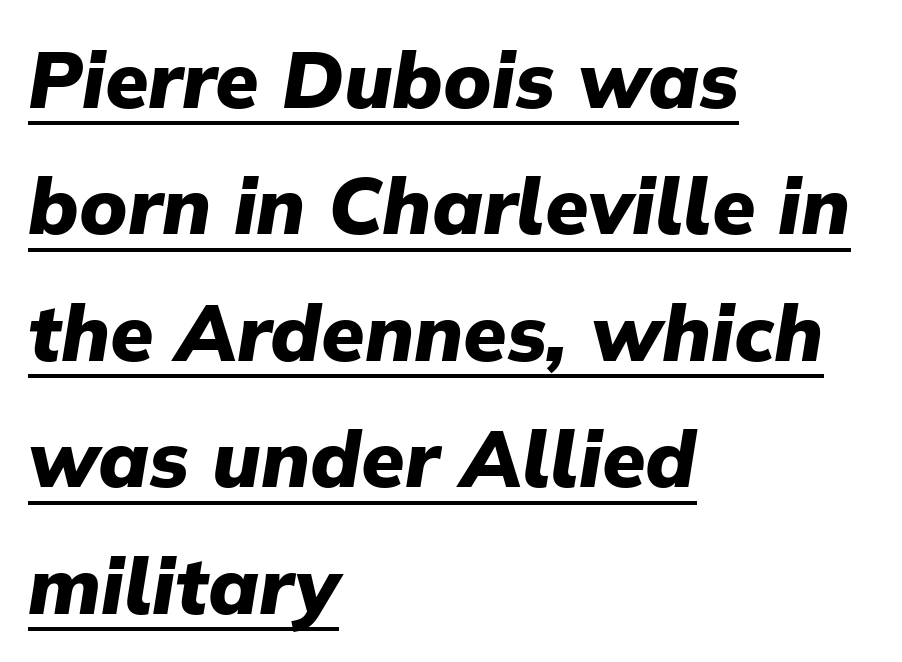
The image shows 79 px heavy type, italic (leaning right); set left-aligned, normal line spacing (1.6x), normal letter spacing, underlined; low stroke contrast and a medium x-height.
